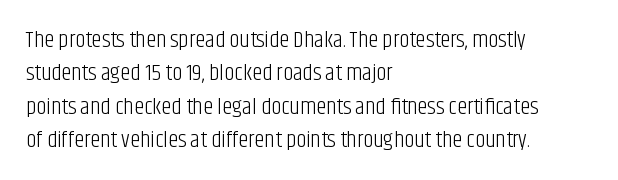
How would I describe the line gaps? Plain and ordinary. Just letters on the line, the space beneath them empty. Alignment: flush left. In terms of posture, this sample is upright.
